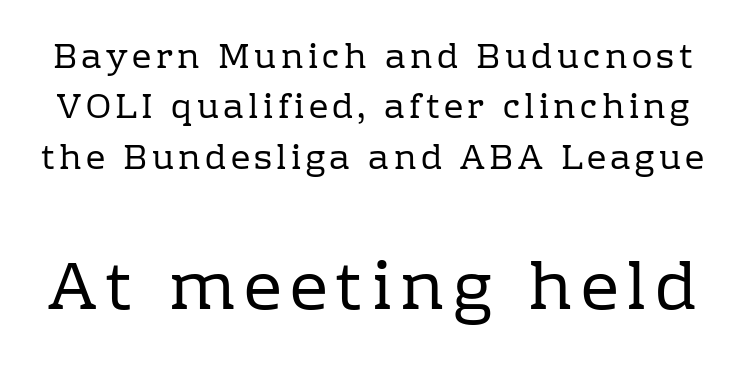
Q: Is the text bold? A: No.
Q: Is the text italic (slanted)? A: No, it is upright.
Q: Is the typeface a serif or a sans-serif typeface? A: Serif.
Q: Is the text underlined? A: No.
Q: Is the spacing between lines tight, normal or loose? A: Normal.
Q: Which block of text is set in a larger size, the first (top) or the second (bottom)? A: The second (bottom) one.
Q: Width (condensed, normal, or wide)? A: Normal.
Q: Stroke contrast? A: Low.
Q: x-height? A: Medium.
Q: Monospaced? A: No.
